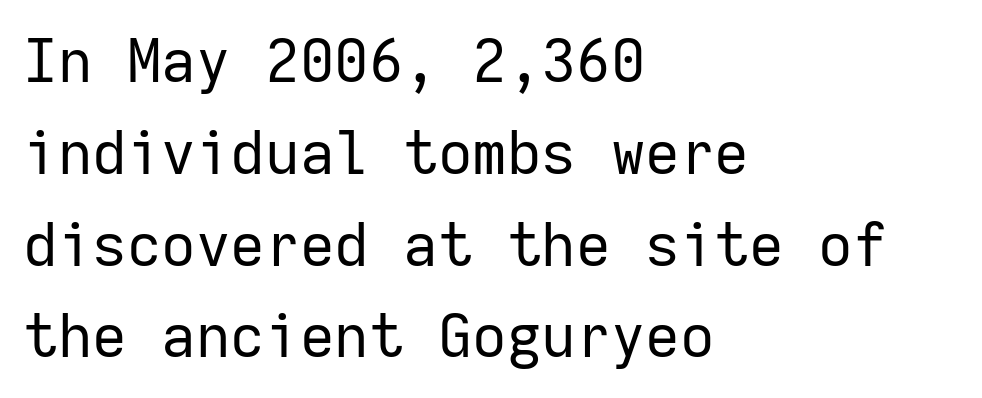
These lines are rendered in a fixed-pitch font. A typesetter would call this leading conventional body-copy spacing. The lines in this sample share a left origin and differ only in where they stop. Designer's note — italics off, roman on.
